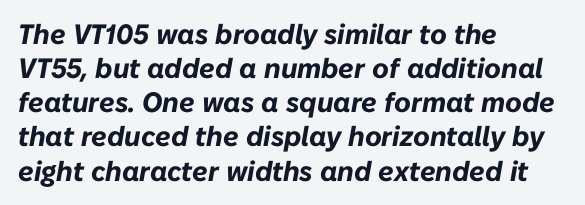
{"italic": "yes", "lean": "right", "slant_degrees": 10, "bold": "yes", "weight": "bold", "width": "normal", "stroke_contrast": "low", "x_height": "medium", "monospaced": "no", "underline": "no", "align": "left", "line_spacing_ratio": 1.22, "letter_spacing": "normal", "letter_spacing_em": 0.0, "glyph_px": 28}
